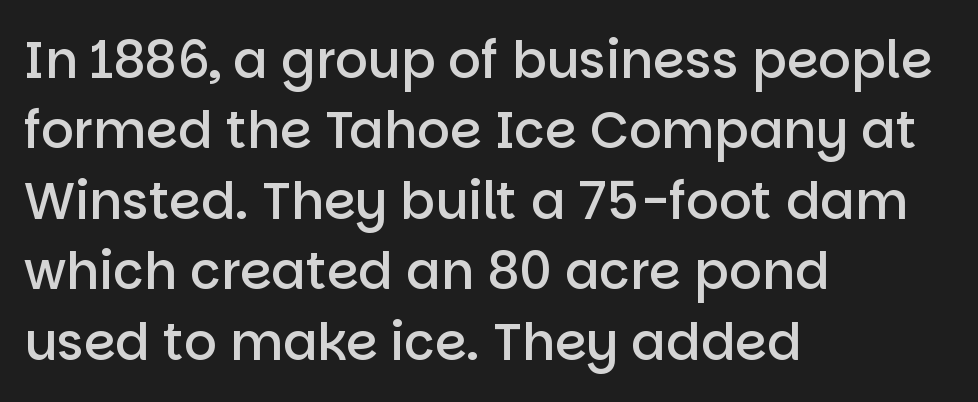
The image shows 51 px semibold sans-serif type, upright; set left-aligned, normal line spacing (1.38x), normal letter spacing, not underlined; low stroke contrast and a large x-height.
